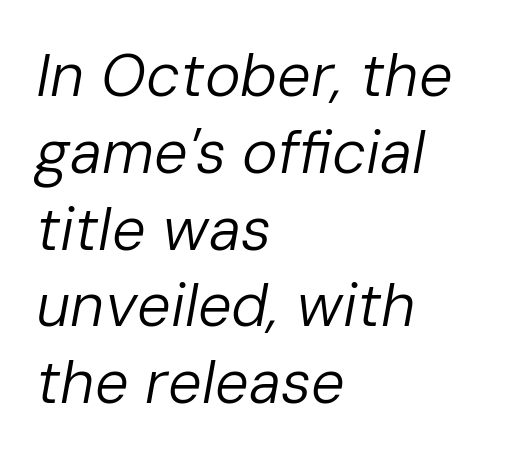
{"italic": "yes", "lean": "right", "slant_degrees": 10, "bold": "no", "weight": "regular", "width": "normal", "stroke_contrast": "low", "x_height": "medium", "monospaced": "no", "underline": "no", "align": "left", "line_spacing": "normal", "line_spacing_ratio": 1.28, "letter_spacing": "normal", "letter_spacing_em": 0.0, "glyph_px": 60}
